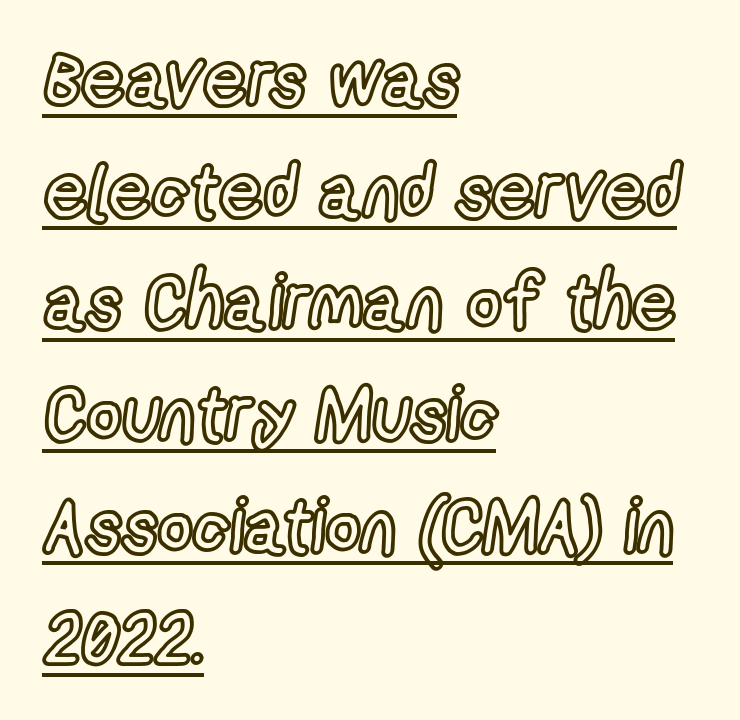
The image shows 76 px condensed type; set left-aligned, normal line spacing (1.47x), normal letter spacing, underlined; a medium x-height.
